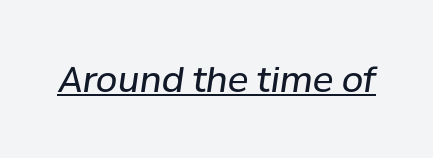
Default kerning and tracking; the words read as compact shapes. The sample's only ornament is a line tracing under the words. Spacing verdict: proportional, widths tailored to each character. Heft: none added — not bold.
